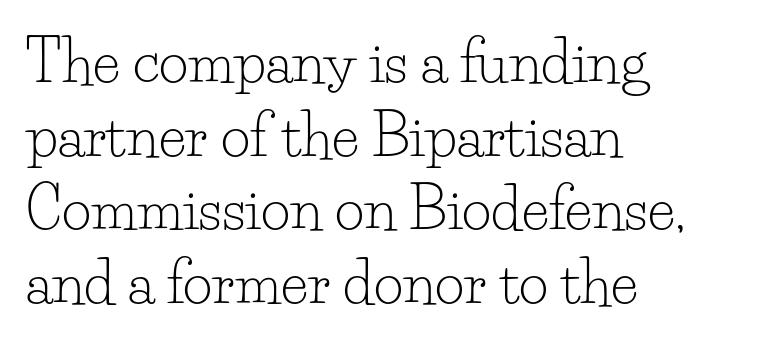
{"serif": "yes", "italic": "no", "bold": "no", "weight": "light", "width": "normal", "stroke_contrast": "low", "x_height": "small", "monospaced": "no", "underline": "no", "align": "left", "line_spacing": "normal", "line_spacing_ratio": 1.29, "letter_spacing": "normal", "letter_spacing_em": 0.0, "glyph_px": 57}
